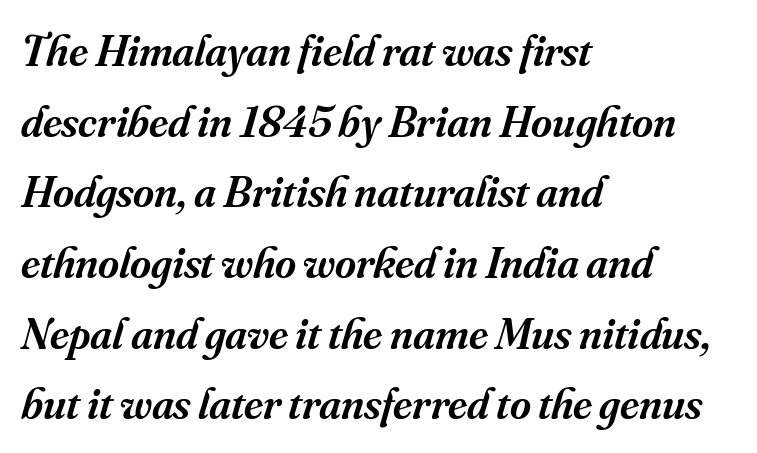
The text block is weighted toward the left margin, trailing off unevenly rightward. Just letters on the line, the space beneath them empty. These lines are composed in type with serifs. Typographic density is moderately raised because the face is semibold.
